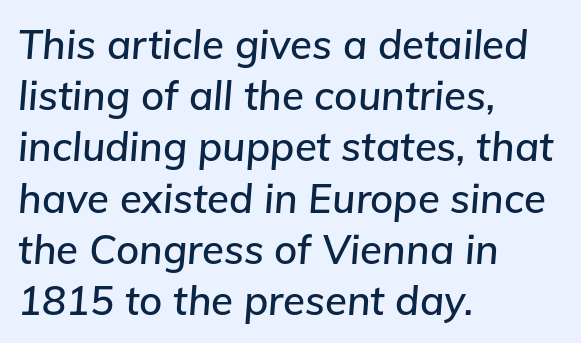
The image shows 40 px text type, italic (leaning right); set left-aligned, normal line spacing (1.28x), normal letter spacing, not underlined; low stroke contrast and a medium x-height.
